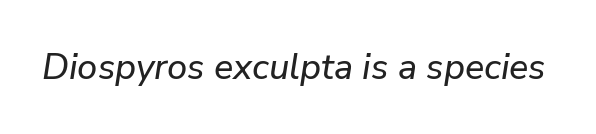
The image shows 36 px text type, italic (leaning right); set normal letter spacing, not underlined; low stroke contrast and a medium x-height.
